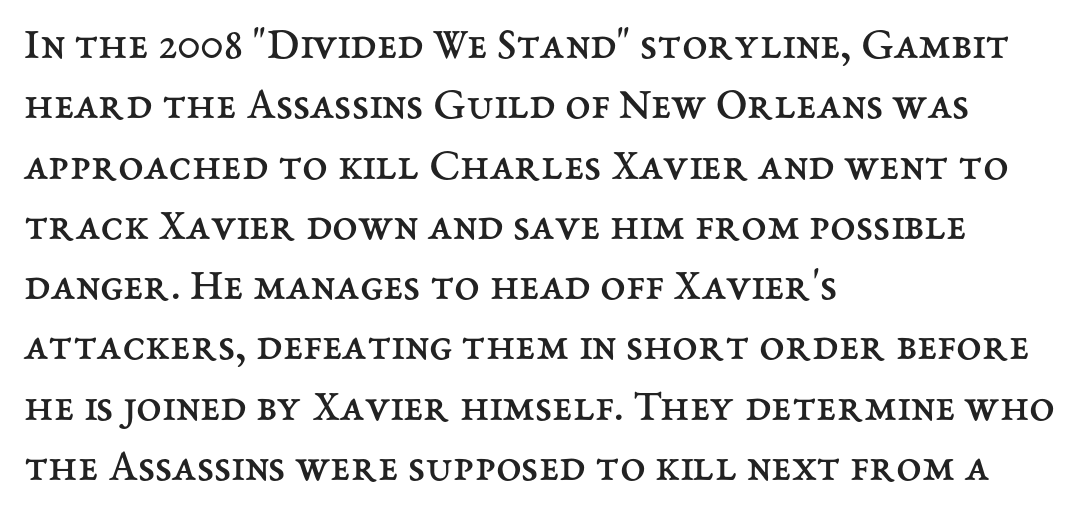
{"italic": "no", "bold": "no", "weight": "regular", "width": "normal", "stroke_contrast": "medium", "x_height": "medium", "monospaced": "no", "underline": "no", "align": "left", "line_spacing": "normal", "line_spacing_ratio": 1.31, "letter_spacing": "normal", "letter_spacing_em": 0.0, "glyph_px": 46}
